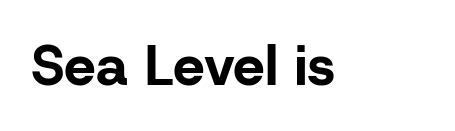
These lines carry a lot of weight — the face is fully bold. Plain, unruled lines of type. Spacing between characters is what you'd get straight out of the box. Style check: upright. These lines are rendered in a variable-pitch font. The typeface chosen for these lines omits serifs.
